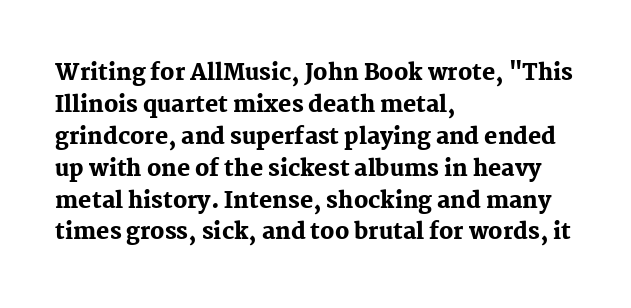
Q: Is the text bold? A: Yes.
Q: Is the text italic (slanted)? A: No, it is upright.
Q: Is the text underlined? A: No.
Q: How is the paragraph aligned? A: Left-aligned.
Q: Is the spacing between letters normal or unusually wide? A: Normal.
Q: Is the spacing between lines tight, normal or loose? A: Normal.
